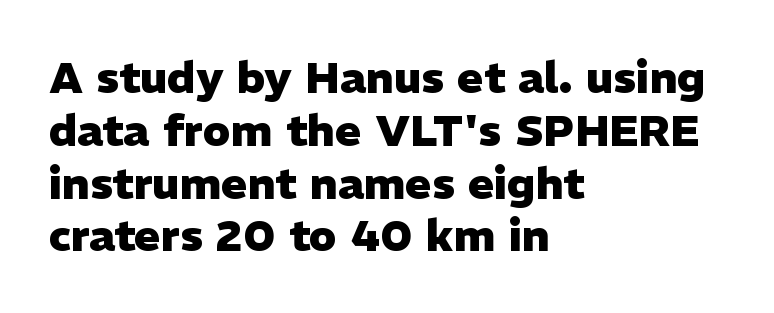
{"serif": "no", "italic": "no", "bold": "yes", "weight": "heavy", "width": "normal", "stroke_contrast": "low", "x_height": "medium", "monospaced": "no", "underline": "no", "align": "left", "line_spacing_ratio": 1.2, "letter_spacing": "normal", "letter_spacing_em": 0.0, "glyph_px": 44}
